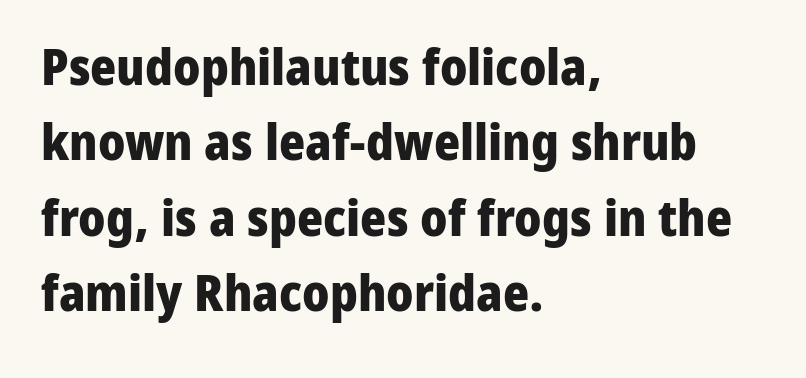
The image shows 50 px heavy sans-serif type, upright; set left-aligned, normal line spacing (1.51x), normal letter spacing, not underlined; low stroke contrast and a medium x-height.
